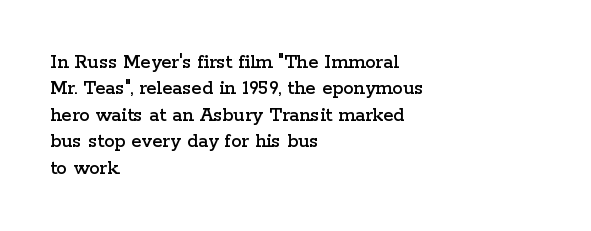
Q: Is the text italic (slanted)? A: No, it is upright.
Q: Is the text underlined? A: No.
Q: How is the paragraph aligned? A: Left-aligned.
Q: Is the spacing between letters normal or unusually wide? A: Normal.
Q: Is the spacing between lines tight, normal or loose? A: Normal.
